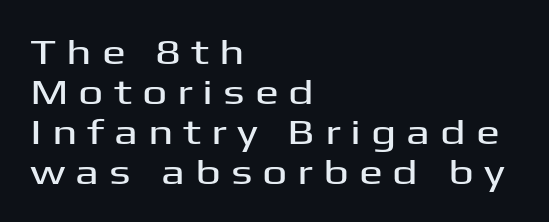
{"serif": "no", "italic": "no", "width": "wide", "stroke_contrast": "medium", "x_height": "medium", "monospaced": "no", "underline": "no", "align": "left", "line_spacing": "tight", "line_spacing_ratio": 1.11, "letter_spacing": "wide", "letter_spacing_em": 0.27, "glyph_px": 36}
